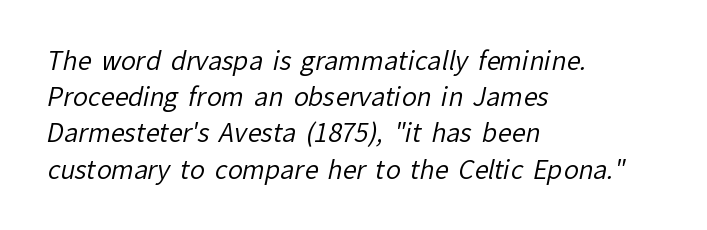
{"bold": "no", "underline": "no", "align": "left", "line_spacing": "normal", "line_spacing_ratio": 1.45, "letter_spacing": "normal", "letter_spacing_em": 0.0, "glyph_px": 25}
